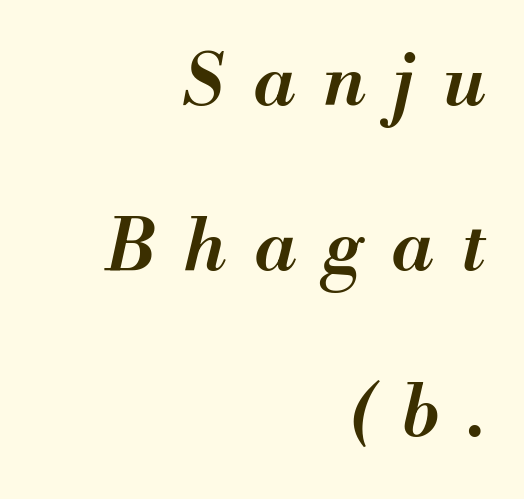
A semibold gives these letters moderate extra thickness, short of bold. Layout note: lines flush right. A typesetter would call this proportional, since set widths differ per character. Students, note that the glyphs here are deliberately spaced far apart.
